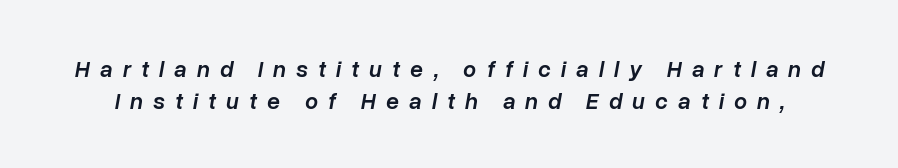
{"italic": "yes", "lean": "right", "slant_degrees": 10, "bold": "semi", "underline": "no", "line_spacing": "normal", "line_spacing_ratio": 1.38, "letter_spacing": "wide", "letter_spacing_em": 0.44, "glyph_px": 23}
